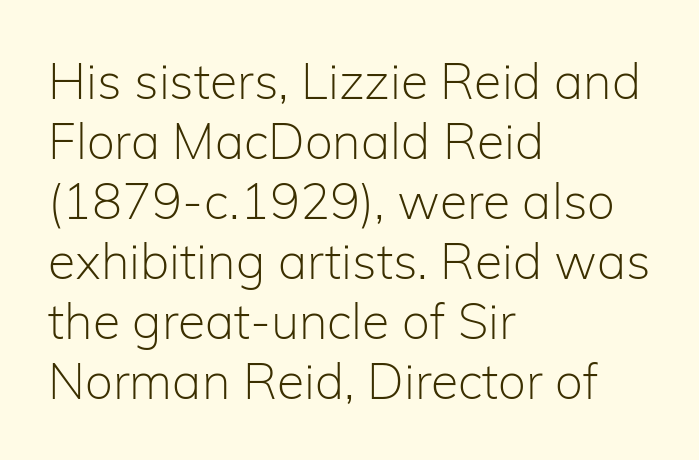
Q: Is the text bold? A: No.
Q: Is the text italic (slanted)? A: No, it is upright.
Q: Is the typeface a serif or a sans-serif typeface? A: Sans-serif.
Q: Is the text underlined? A: No.
Q: How is the paragraph aligned? A: Left-aligned.
Q: Is the spacing between letters normal or unusually wide? A: Normal.
Q: Width (condensed, normal, or wide)? A: Normal.
Q: Stroke contrast? A: Low.
Q: x-height? A: Medium.
Q: Monospaced? A: No.
